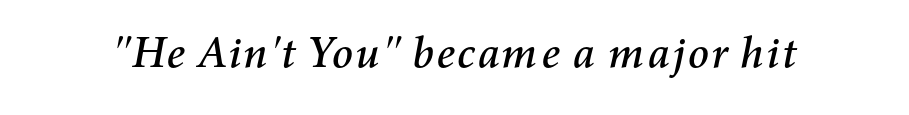
{"italic": "yes", "lean": "right", "slant_degrees": 11, "width": "normal", "stroke_contrast": "medium", "x_height": "medium", "monospaced": "no", "underline": "no", "letter_spacing": "normal", "letter_spacing_em": 0.0, "glyph_px": 44}
